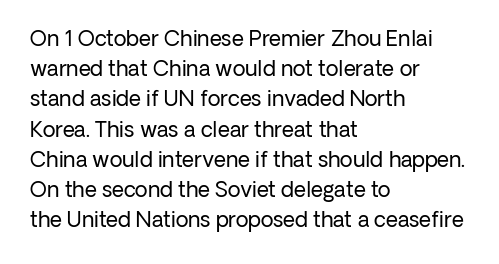
Regarding leading, the lines here are spaced in the standard way. Underline: absent. A classic flush-left, rag-right setting is used for this passage. Every character sits straight up, as roman type does.
